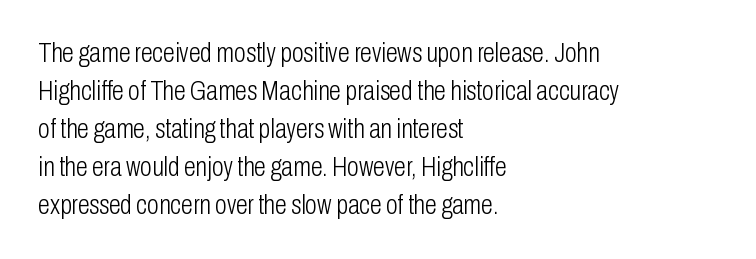
{"italic": "no", "bold": "no", "underline": "no", "align": "left", "line_spacing": "normal", "line_spacing_ratio": 1.41, "letter_spacing": "normal", "letter_spacing_em": 0.0, "glyph_px": 27}
